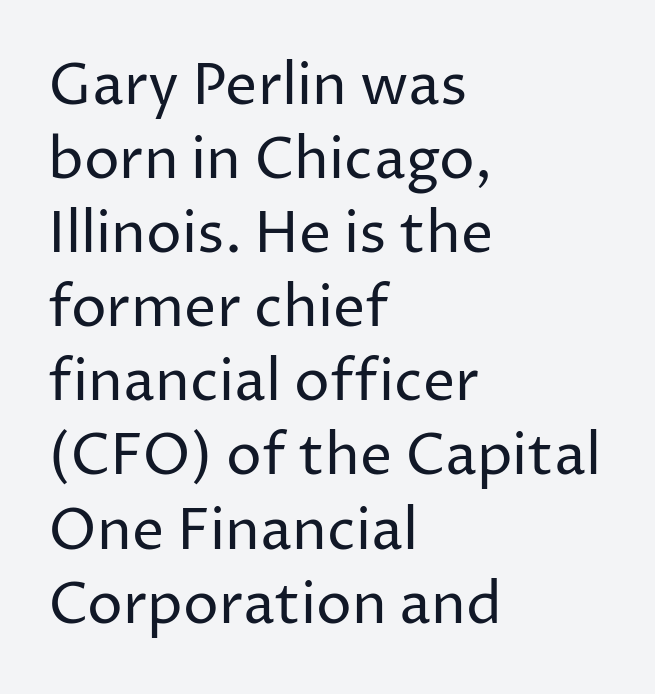
You could call the tracking neutral — neither tight nor loose. The typesetter chose a ragged-right arrangement here. Lines of text with bare space underneath. A roman cut, with each character standing at attention. Observe the absence of serifs on each vertical stroke in this sample. Do the characters align in a grid? No, the font is proportional.
